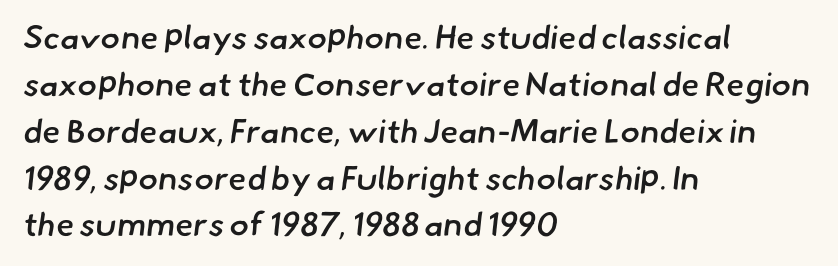
{"serif": "no", "bold": "semi", "weight": "semibold", "width": "normal", "stroke_contrast": "low", "x_height": "small", "monospaced": "no", "underline": "no", "align": "left", "line_spacing": "normal", "line_spacing_ratio": 1.42, "letter_spacing": "normal", "letter_spacing_em": 0.0, "glyph_px": 33}
